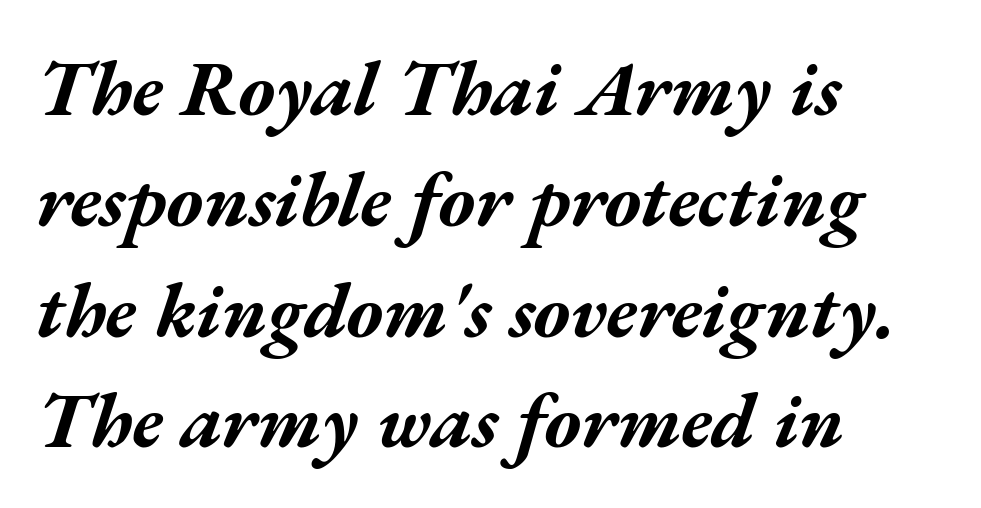
The image shows 78 px bold, wide type, italic (leaning right); set left-aligned, normal line spacing (1.42x), normal letter spacing, not underlined; medium stroke contrast and a medium x-height.
